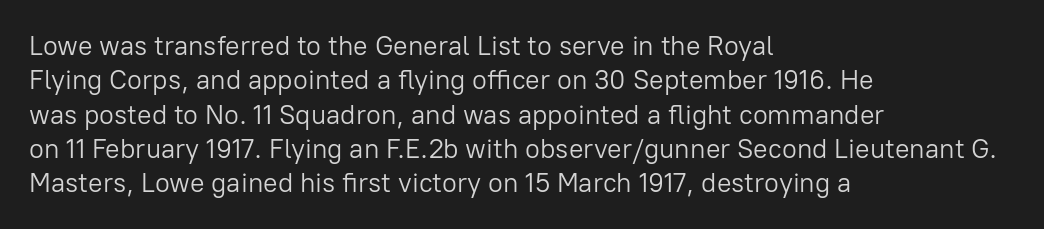
The letterforms sit at book weight or below. Honestly, the letter spacing is just normal — you wouldn't notice it. The type sits square on the baseline with zero lean. Unmarked baselines from the first word to the last. The text block is weighted toward the left margin, trailing off unevenly rightward. The designer left line spacing at the default.
